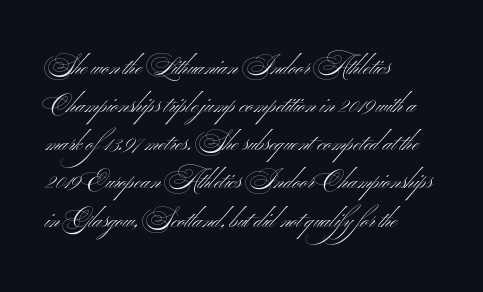
Q: Is the text bold? A: No.
Q: Is the text underlined? A: No.
Q: How is the paragraph aligned? A: Left-aligned.
Q: Is the spacing between letters normal or unusually wide? A: Normal.
Q: Is the spacing between lines tight, normal or loose? A: Normal.
